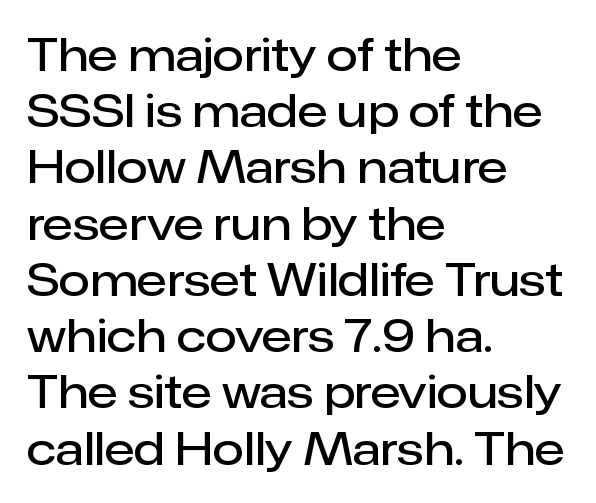
Here the glyphs are tracked normally, forming tight word shapes. The gap between lines stays unmarked. Every character sits straight up, as roman type does. Leftover space on each line is placed entirely after the last word.
